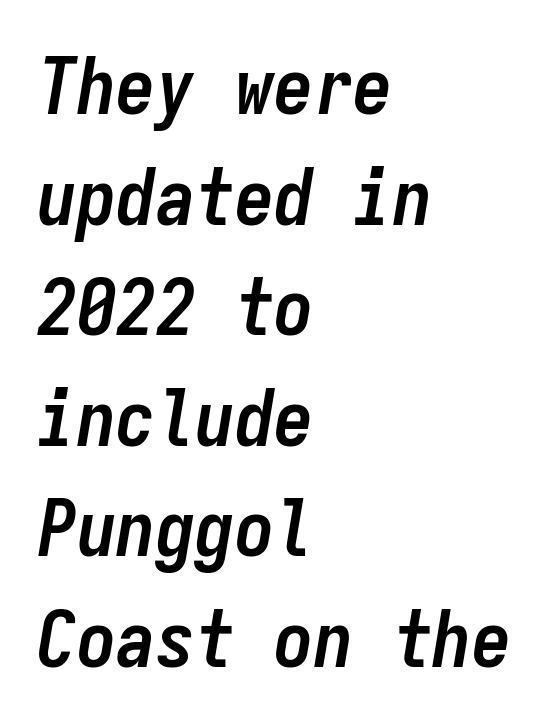
{"italic": "yes", "lean": "right", "slant_degrees": 9, "bold": "yes", "weight": "semibold", "width": "condensed", "stroke_contrast": "low", "x_height": "medium", "monospaced": "yes", "underline": "no", "align": "left", "line_spacing": "normal", "line_spacing_ratio": 1.4, "letter_spacing": "normal", "letter_spacing_em": 0.0, "glyph_px": 79}
